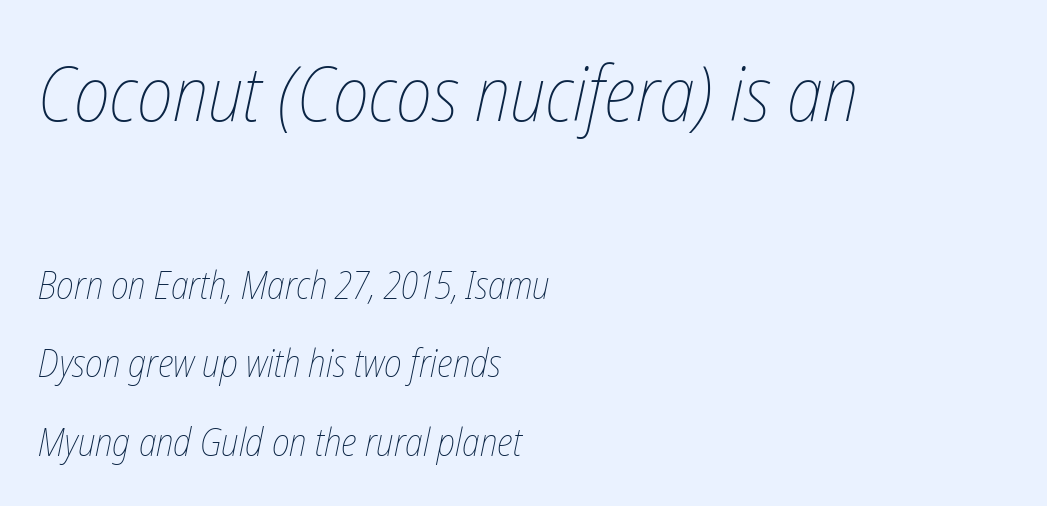
The image shows 77 px thin, condensed type, italic (leaning right); set left-aligned, loose line spacing (2.06x), normal letter spacing, not underlined; the first (top) block is 2.03x larger; low stroke contrast and a medium x-height.
